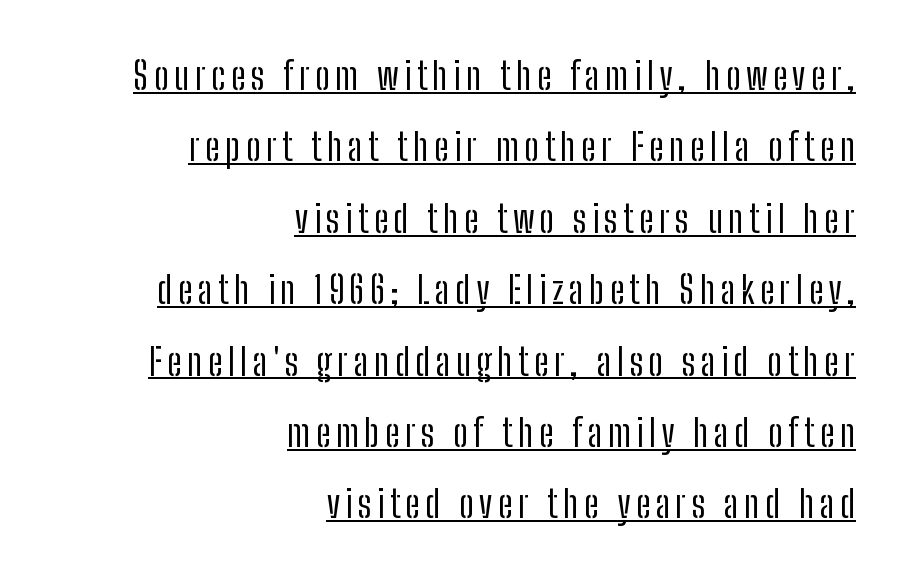
The image shows 37 px regular-weight, condensed sans-serif type, upright; set right-aligned, loose line spacing (1.93x), underlined; low stroke contrast and a medium x-height.
